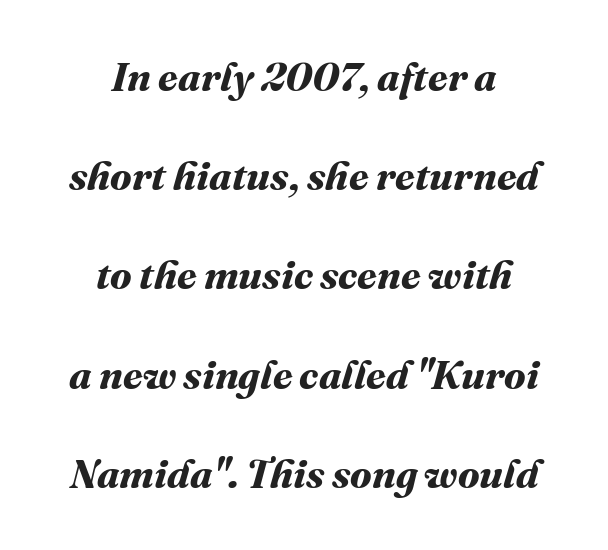
Caption: standard tracking, unaltered. Looks like regular typesetting: each glyph gets only the width it needs. Has an underline been added? It has not. Short and long lines alike share a common midpoint. Baseline-to-baseline distance is far greater than the letter height.
